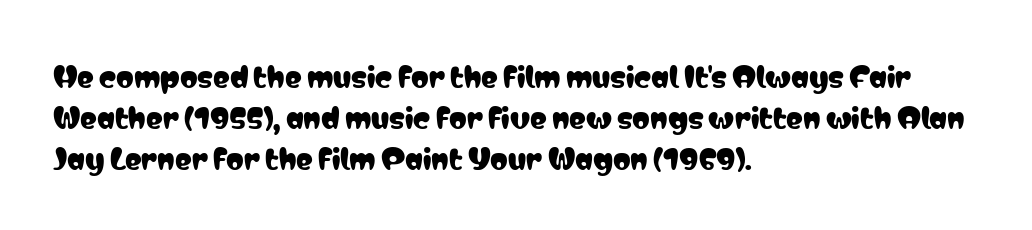
Short note: letters normally spaced. Notice how the stems are strictly vertical — no italics here. Alignment: flush left. Quick note: underline off. A typesetter would call this proportional, since set widths differ per character. A sans-serif font was chosen for this passage.
